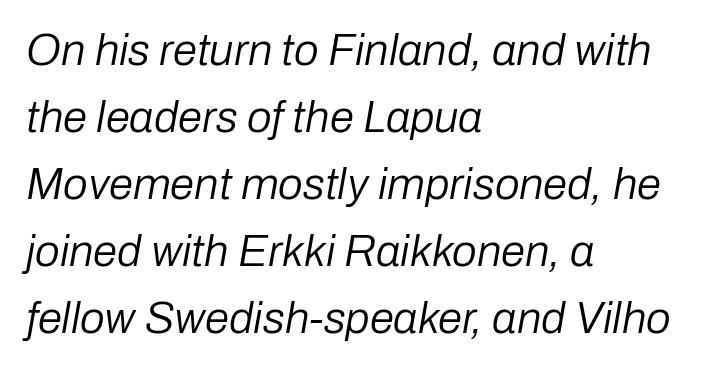
Q: Is the text bold? A: No.
Q: Is the text italic (slanted)? A: Yes, it leans right by about 10 degrees.
Q: Is the text underlined? A: No.
Q: How is the paragraph aligned? A: Left-aligned.
Q: Is the spacing between letters normal or unusually wide? A: Normal.
Q: Is the spacing between lines tight, normal or loose? A: Normal.
Q: Width (condensed, normal, or wide)? A: Normal.
Q: Stroke contrast? A: Low.
Q: x-height? A: Medium.
Q: Monospaced? A: No.
